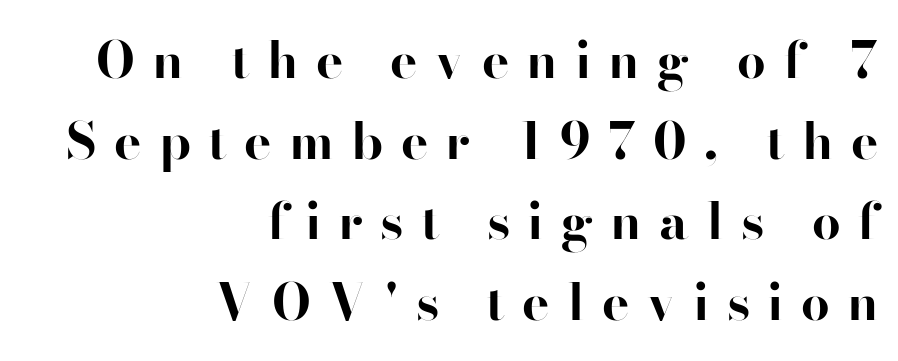
The image shows 51 px bold sans-serif type, upright; set right-aligned, normal line spacing (1.58x), unusually wide letter spacing (+0.34 em), not underlined; high stroke contrast and a small x-height.
